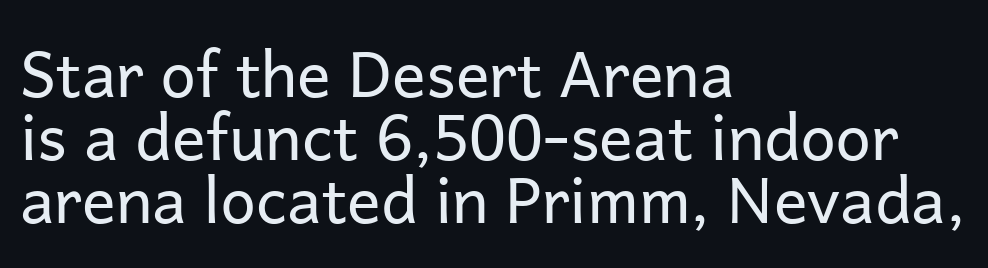
Interline gaps are noticeably narrow in this sample. The tracking reads as untouched default to a designer's eye. The typesetting does not lean heavy: it is not bold. When letters stand straight like this, we call the style roman or upright.
